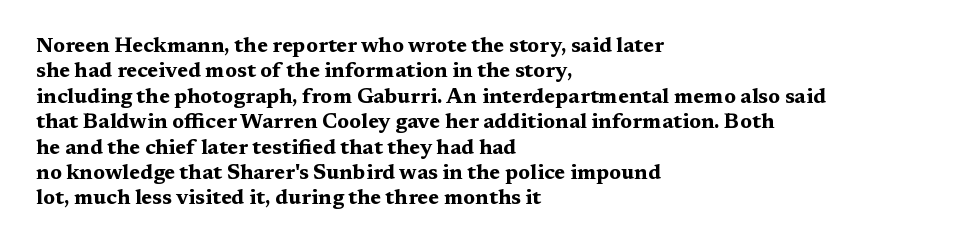
{"italic": "no", "bold": "yes", "underline": "no", "align": "left", "line_spacing_ratio": 1.21, "letter_spacing": "normal", "letter_spacing_em": 0.0, "glyph_px": 21}
